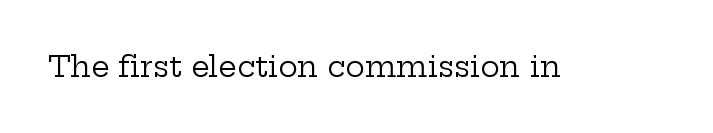
{"serif": "yes", "italic": "no", "bold": "no", "weight": "regular", "width": "wide", "stroke_contrast": "low", "x_height": "medium", "monospaced": "no", "underline": "no", "letter_spacing": "normal", "letter_spacing_em": 0.0, "glyph_px": 29}
